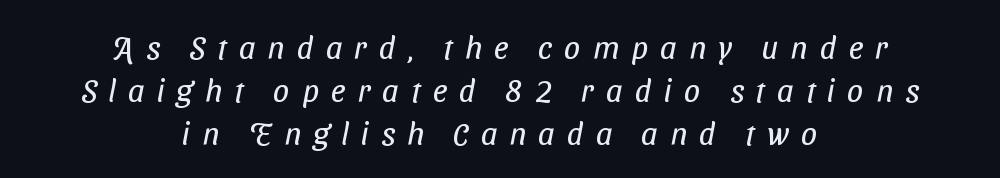
The image shows 32 px regular-weight, condensed sans-serif type; set centered, normal line spacing (1.35x), unusually wide letter spacing (+0.38 em), not underlined; low stroke contrast and a medium x-height.
